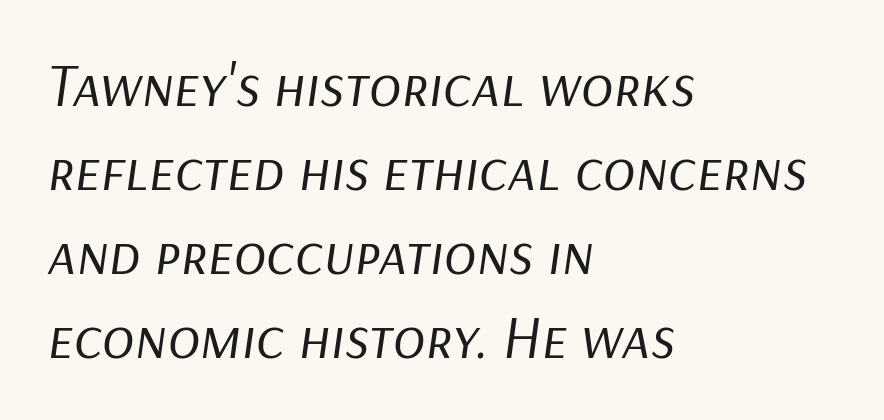
{"italic": "yes", "lean": "right", "slant_degrees": 9, "bold": "no", "weight": "regular", "width": "normal", "stroke_contrast": "low", "x_height": "medium", "monospaced": "no", "underline": "no", "align": "left", "line_spacing": "normal", "line_spacing_ratio": 1.4, "letter_spacing": "normal", "letter_spacing_em": 0.0, "glyph_px": 60}
